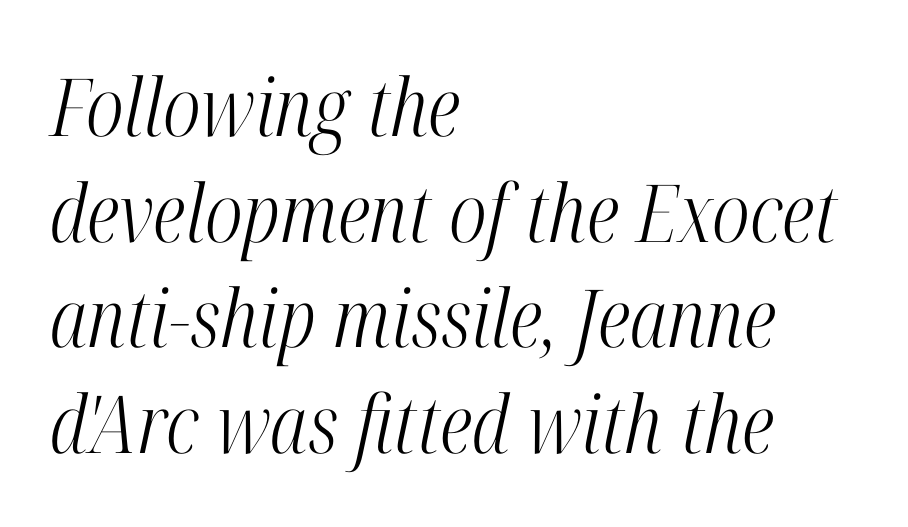
Each line starts at the same left margin while the right side varies. You can tell it's italic because the verticals aren't actually vertical. Note: serifs present on the glyphs. Clear beneath every line of the passage.
